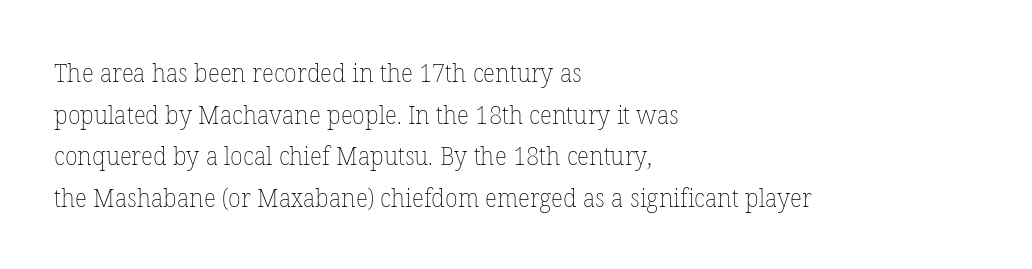
Rule under the text: the space is simply empty. One-word summary of the alignment: left. Stroke thickness stays within the range of a standard reading face or lighter. Rows of type keep a routine distance in the vertical direction. Ascenders rise straight up at ninety degrees. The tracking reads as untouched default to a designer's eye.
